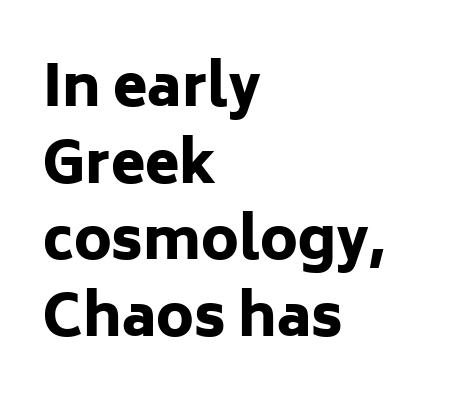
The image shows 56 px heavy sans-serif type, upright; set left-aligned, normal line spacing (1.37x), normal letter spacing, not underlined; low stroke contrast and a medium x-height.
